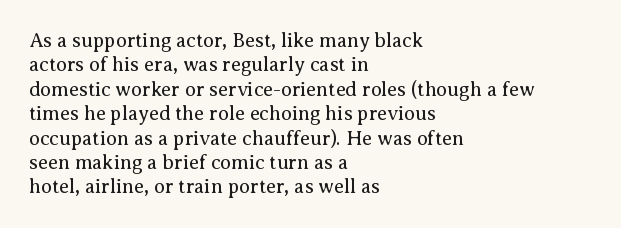
The image shows 20 px text type, upright; set left-aligned, line spacing 1.22x, normal letter spacing, not underlined.
